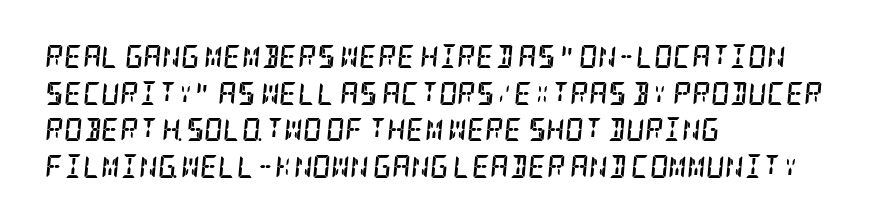
In terms of posture, this sample is oblique. Interline gaps are of average width in this sample. Underlining? Definitely not there. On the weight axis this lands at bold, roughly 700.
